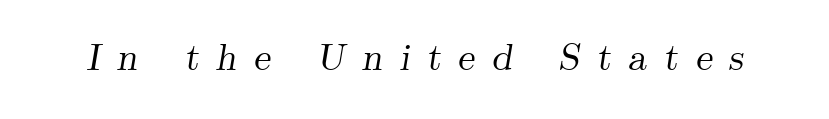
The image shows 38 px serif type, italic (leaning right); set unusually wide letter spacing (+0.44 em), not underlined; medium stroke contrast and a small x-height.
